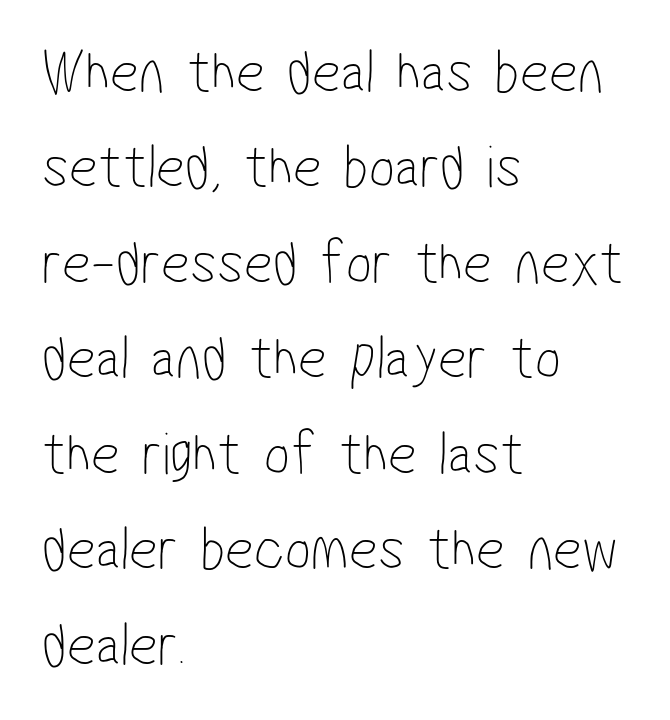
The block of text has a typical density, with ordinary space between rows. The passage shown is not bold in any degree. These lines stack with their left ends in a neat column. Proportional: the letters do not fall into vertical columns. Examine the stroke ends and you'll find no serifs. Honestly, the letter spacing is just normal — you wouldn't notice it.
